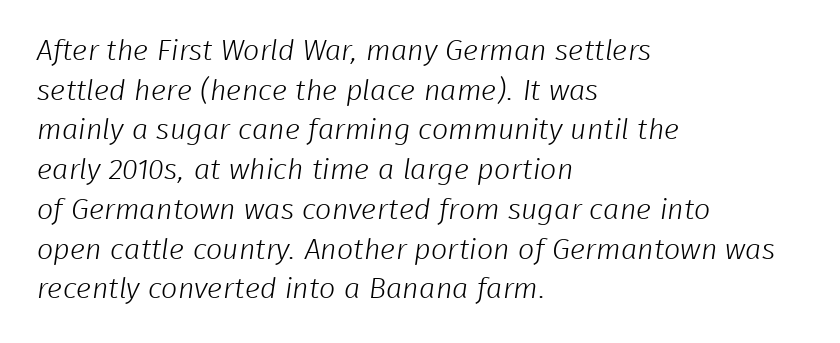
The image shows 29 px light sans-serif type; set left-aligned, normal line spacing (1.37x), normal letter spacing, not underlined; low stroke contrast and a medium x-height.
